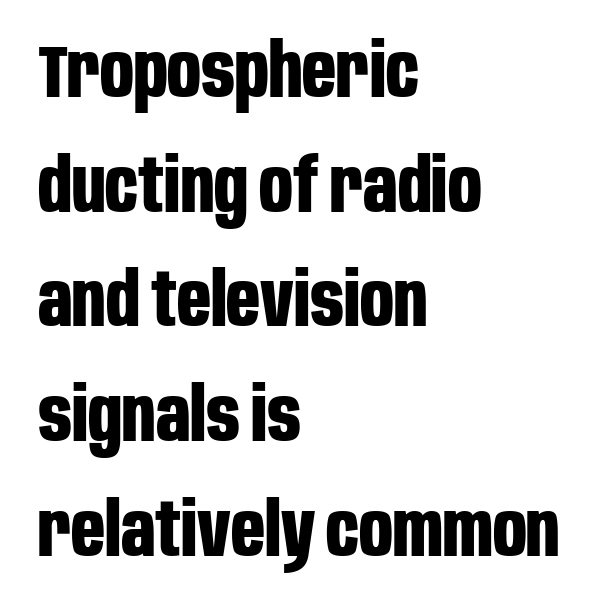
The image shows 74 px bold, condensed sans-serif type, upright; set left-aligned, normal line spacing (1.55x), normal letter spacing, not underlined; low stroke contrast and a large x-height.
